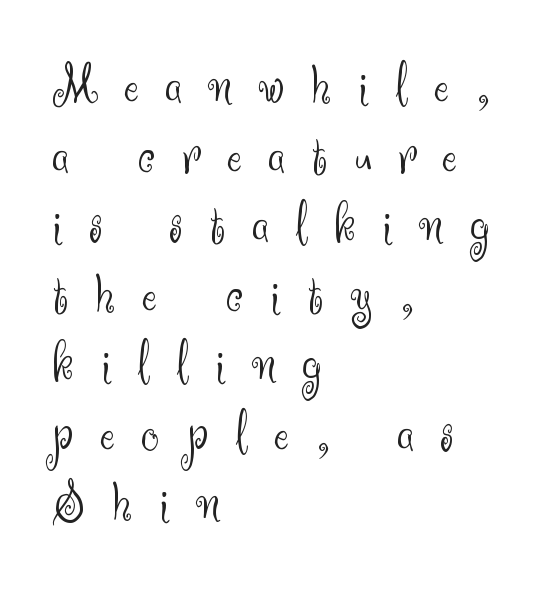
The image shows 57 px light sans-serif type, upright; set left-aligned, line spacing 1.22x, unusually wide letter spacing (+0.47 em), not underlined; medium stroke contrast and a small x-height.
